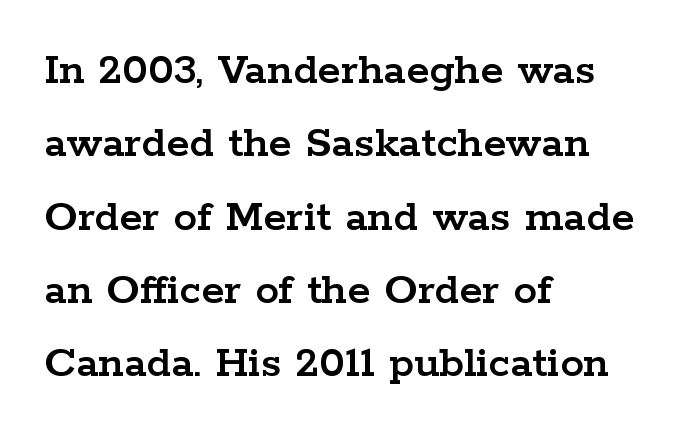
Q: Is the text italic (slanted)? A: No, it is upright.
Q: Is the typeface a serif or a sans-serif typeface? A: Serif.
Q: Is the text underlined? A: No.
Q: How is the paragraph aligned? A: Left-aligned.
Q: Is the spacing between letters normal or unusually wide? A: Normal.
Q: Is the spacing between lines tight, normal or loose? A: Normal.
Q: Width (condensed, normal, or wide)? A: Wide.
Q: Stroke contrast? A: Low.
Q: x-height? A: Medium.
Q: Monospaced? A: No.
